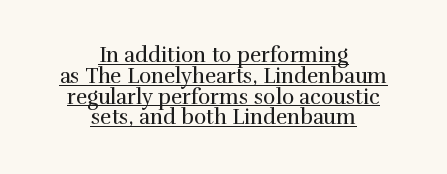
A continuous stroke trails under the words, as in a hyperlink. Casual observation: everything's sitting right in the middle. Is this a heavy cut? Hardly; it is regular or lighter. Letter spacing: default. In terms of posture, this sample is upright. The leading is snug, giving the passage a crowded texture.
